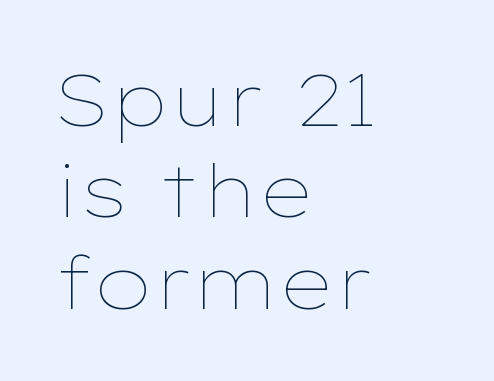
This is not heavy type; no bold has been used. The letters advance in unequal steps, a hallmark of proportional type. The rendering keeps characters at their native spacing. The axis of the letterforms is exactly vertical. The vertical gap from one line to the next is medium. All the whitespace from short lines collects on the right.
